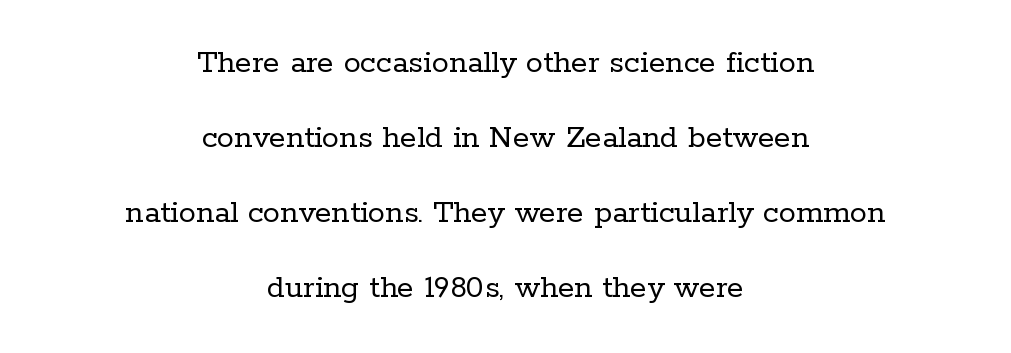
The image shows 34 px regular-weight serif type, upright; set centered, loose line spacing (2.21x), normal letter spacing, not underlined; low stroke contrast and a medium x-height.
